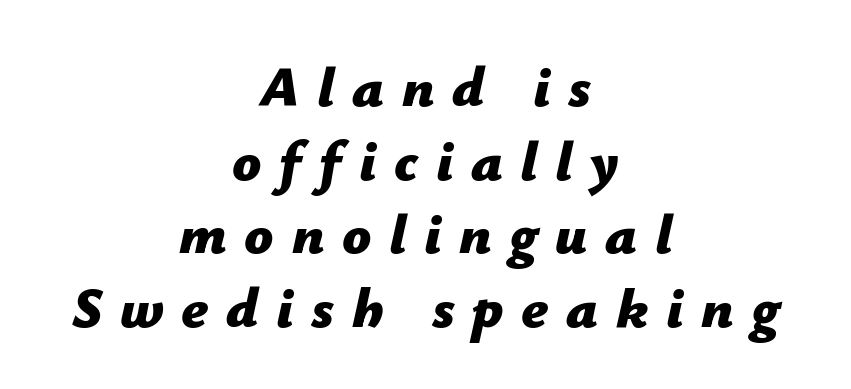
The image shows 57 px bold type, italic (leaning right); set centered, normal line spacing (1.29x), unusually wide letter spacing (+0.31 em), not underlined; low stroke contrast and a medium x-height.
